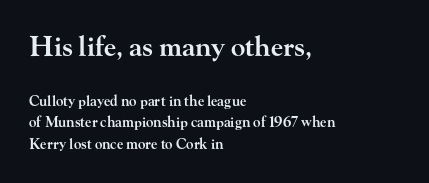
{"italic": "no", "bold": "semi", "underline": "no", "align": "left", "line_spacing": "normal", "line_spacing_ratio": 1.53, "letter_spacing": "normal", "letter_spacing_em": 0.0, "larger_block": "first", "size_ratio": 1.93, "glyph_px": 27}
